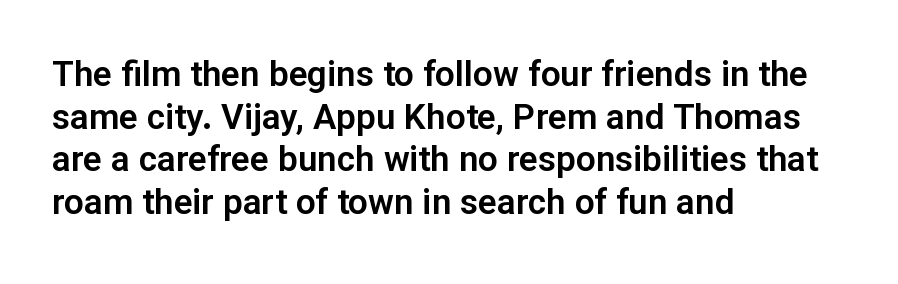
Q: Is the text italic (slanted)? A: No, it is upright.
Q: Is the typeface a serif or a sans-serif typeface? A: Sans-serif.
Q: Is the text underlined? A: No.
Q: How is the paragraph aligned? A: Left-aligned.
Q: Is the spacing between letters normal or unusually wide? A: Normal.
Q: Width (condensed, normal, or wide)? A: Normal.
Q: Stroke contrast? A: Low.
Q: x-height? A: Medium.
Q: Monospaced? A: No.
